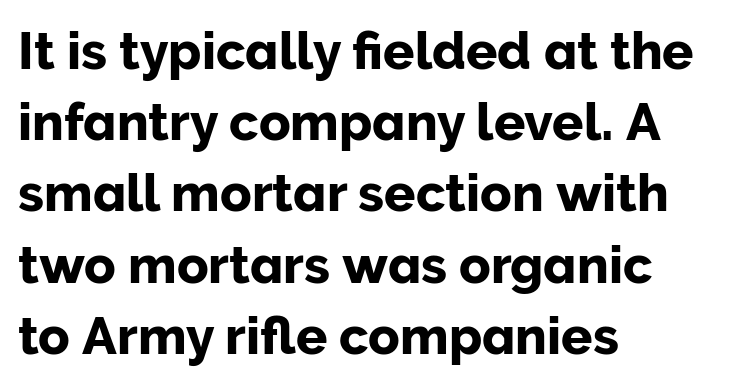
Q: Is the text italic (slanted)? A: No, it is upright.
Q: Is the typeface a serif or a sans-serif typeface? A: Sans-serif.
Q: Is the text underlined? A: No.
Q: How is the paragraph aligned? A: Left-aligned.
Q: Is the spacing between letters normal or unusually wide? A: Normal.
Q: Is the spacing between lines tight, normal or loose? A: Normal.
Q: Width (condensed, normal, or wide)? A: Normal.
Q: Stroke contrast? A: Low.
Q: x-height? A: Medium.
Q: Monospaced? A: No.
